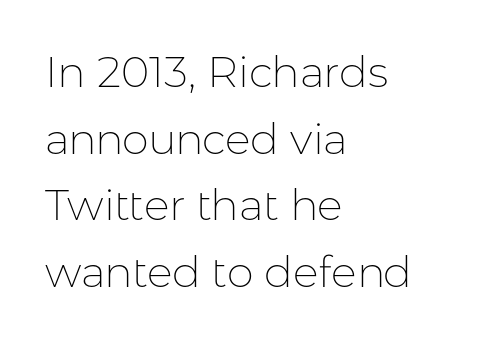
{"serif": "no", "italic": "no", "bold": "no", "weight": "thin", "width": "normal", "stroke_contrast": "low", "x_height": "medium", "monospaced": "no", "underline": "no", "align": "left", "line_spacing": "normal", "line_spacing_ratio": 1.55, "letter_spacing": "normal", "letter_spacing_em": 0.0, "glyph_px": 43}
